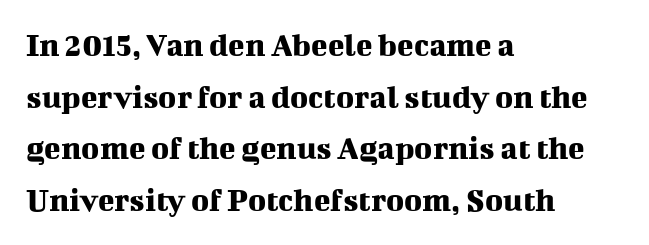
These lines keep a tight, regular rhythm from letter to letter. One-word summary of the alignment: left. The space beneath each line is pristine and unruled. The passage shown stacks its lines at a standard gap. The axis of the letterforms is exactly vertical.
